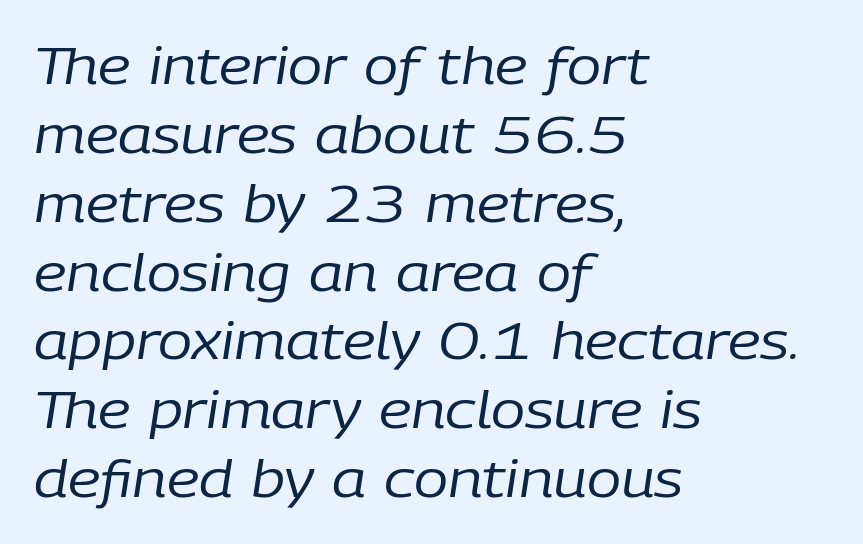
Q: Is the text bold? A: No.
Q: Is the text italic (slanted)? A: Yes, it leans right by about 9 degrees.
Q: Is the text underlined? A: No.
Q: How is the paragraph aligned? A: Left-aligned.
Q: Is the spacing between letters normal or unusually wide? A: Normal.
Q: Is the spacing between lines tight, normal or loose? A: Normal.
Q: Width (condensed, normal, or wide)? A: Normal.
Q: Stroke contrast? A: Low.
Q: x-height? A: Medium.
Q: Monospaced? A: No.
